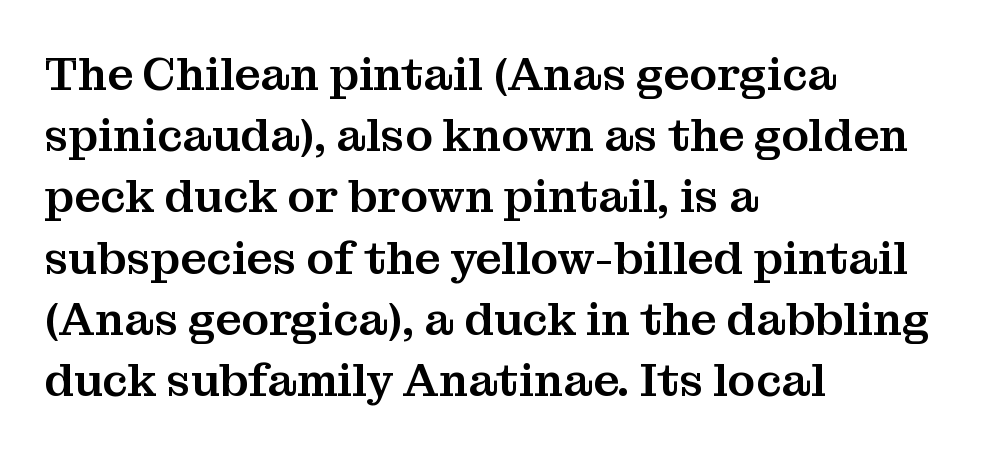
Q: Is the text italic (slanted)? A: No, it is upright.
Q: Is the typeface a serif or a sans-serif typeface? A: Serif.
Q: Is the text underlined? A: No.
Q: How is the paragraph aligned? A: Left-aligned.
Q: Is the spacing between letters normal or unusually wide? A: Normal.
Q: Is the spacing between lines tight, normal or loose? A: Normal.
Q: Width (condensed, normal, or wide)? A: Normal.
Q: Stroke contrast? A: Medium.
Q: x-height? A: Medium.
Q: Monospaced? A: No.
